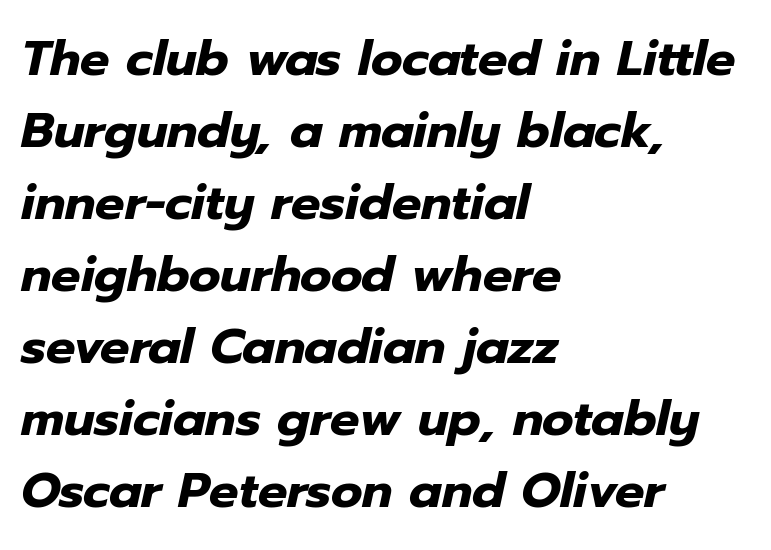
The image shows 49 px heavy type, italic (leaning right); set left-aligned, normal line spacing (1.47x), normal letter spacing, not underlined; low stroke contrast and a medium x-height.
